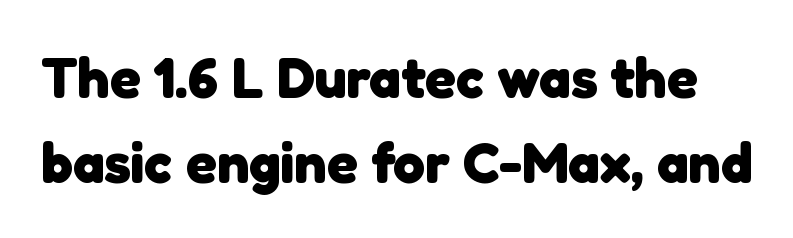
{"serif": "no", "bold": "yes", "weight": "heavy", "width": "normal", "stroke_contrast": "low", "x_height": "medium", "monospaced": "no", "underline": "no", "line_spacing": "normal", "line_spacing_ratio": 1.5, "letter_spacing": "normal", "letter_spacing_em": 0.0, "glyph_px": 57}
